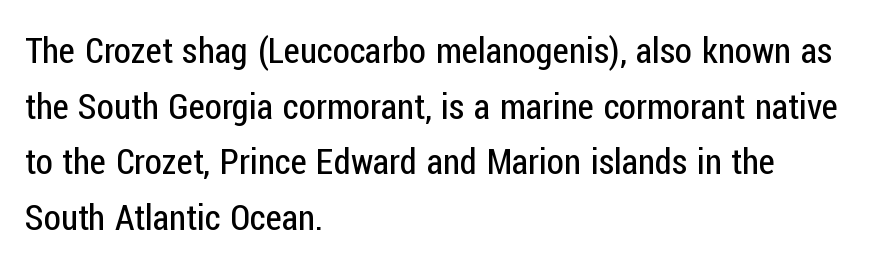
{"serif": "no", "italic": "no", "bold": "no", "weight": "regular", "width": "condensed", "stroke_contrast": "low", "x_height": "medium", "monospaced": "no", "underline": "no", "align": "left", "line_spacing": "normal", "line_spacing_ratio": 1.59, "letter_spacing": "normal", "letter_spacing_em": 0.0, "glyph_px": 35}
